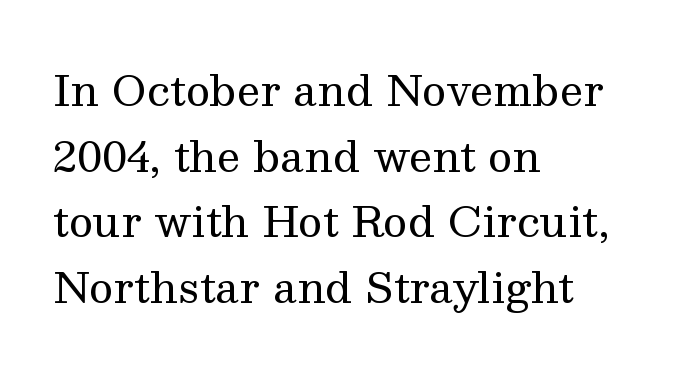
{"serif": "yes", "italic": "no", "bold": "no", "weight": "regular", "width": "normal", "stroke_contrast": "medium", "x_height": "medium", "monospaced": "no", "underline": "no", "align": "left", "line_spacing": "normal", "line_spacing_ratio": 1.56, "letter_spacing": "normal", "letter_spacing_em": 0.0, "glyph_px": 42}
